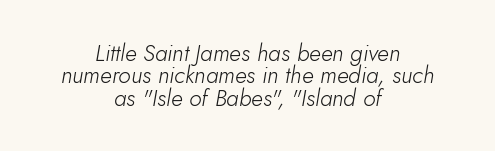
The image shows 23 px text type, italic (leaning right); set centered, tight line spacing (0.97x), normal letter spacing, not underlined.
